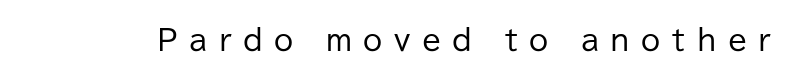
The image shows 28 px regular-weight sans-serif type, upright; set unusually wide letter spacing (+0.41 em), not underlined; low stroke contrast and a medium x-height.
